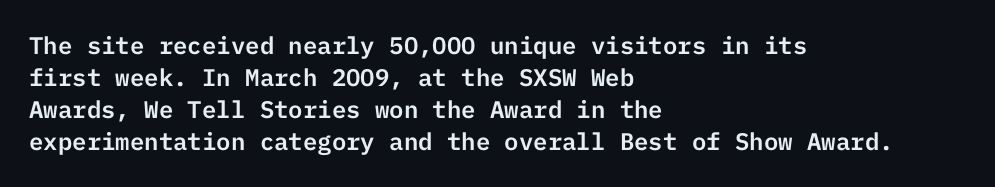
The image shows 24 px text type, upright; set left-aligned, normal line spacing (1.34x), normal letter spacing, not underlined.
